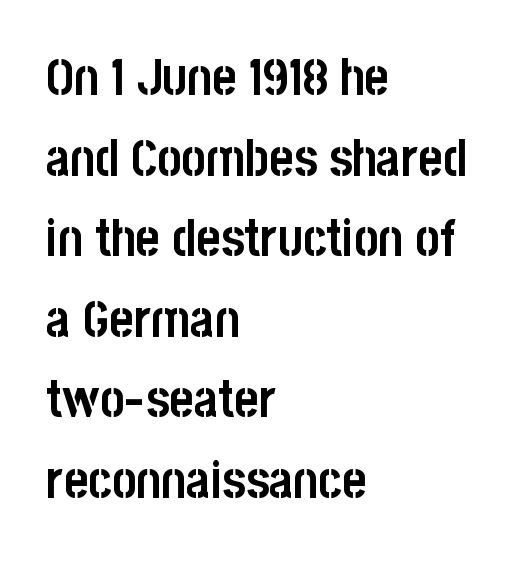
The image shows 52 px semibold, condensed sans-serif type, upright; set left-aligned, normal line spacing (1.55x), normal letter spacing, not underlined; low stroke contrast and a large x-height.
